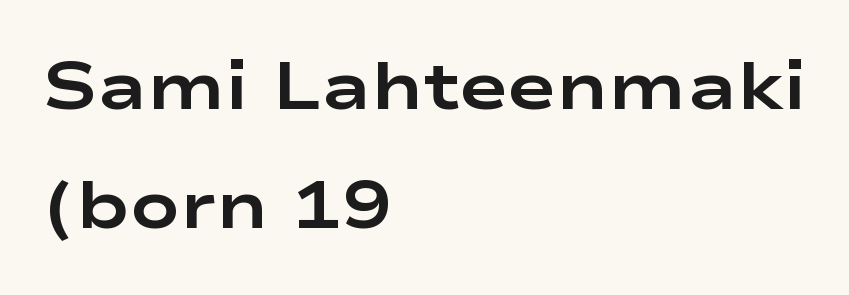
{"serif": "no", "italic": "no", "bold": "yes", "weight": "bold", "width": "wide", "stroke_contrast": "low", "x_height": "medium", "monospaced": "no", "underline": "no", "align": "left", "line_spacing_ratio": 1.81, "letter_spacing": "normal", "letter_spacing_em": 0.0, "glyph_px": 66}
